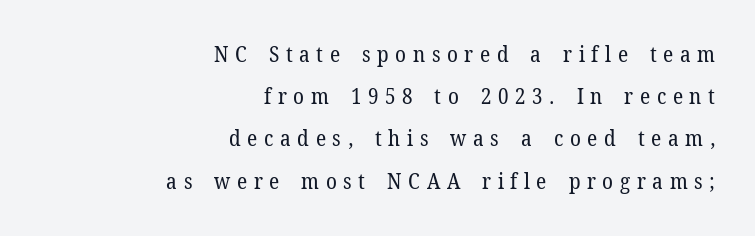
The image shows 22 px text type, upright; set right-aligned, loose line spacing (1.92x), unusually wide letter spacing (+0.3 em), not underlined.
